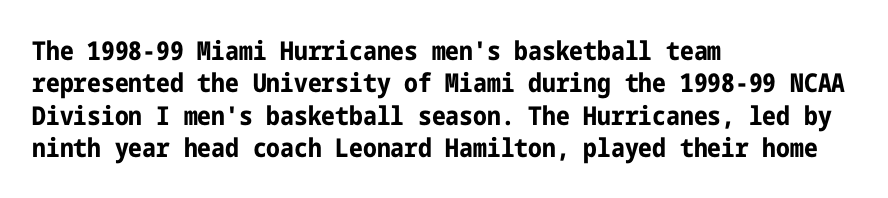
{"italic": "no", "bold": "yes", "underline": "no", "align": "left", "line_spacing": "normal", "line_spacing_ratio": 1.25, "letter_spacing": "normal", "letter_spacing_em": 0.0, "glyph_px": 26}
